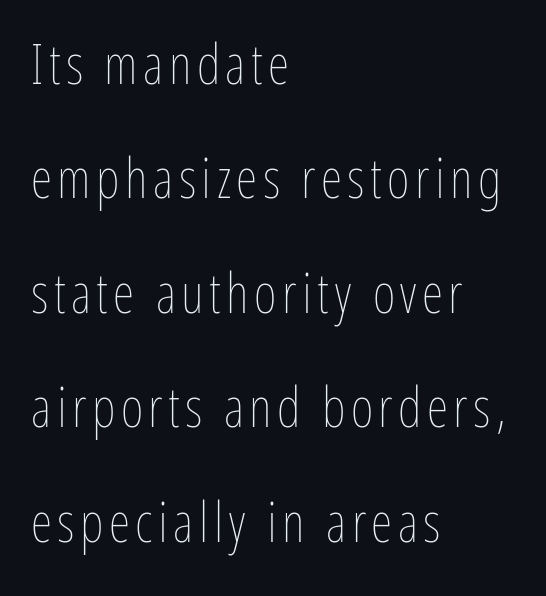
The paragraph has a hard left edge and a soft right edge. The face looks like a standard text weight, possibly lighter. The letters advance in unequal steps, a hallmark of proportional type. Check under the words: just untouched page. Quick note: interline space is abundant.
